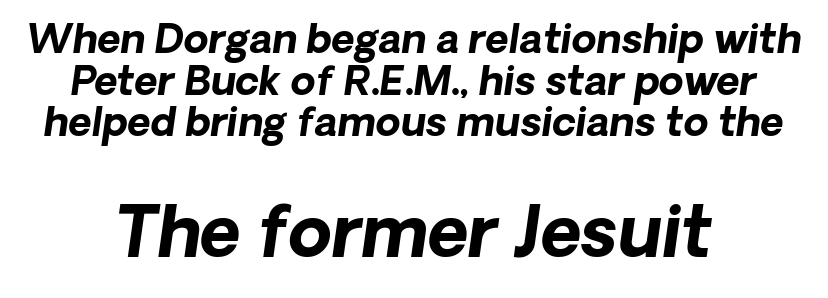
The strip under each line holds only bare page. Spacing verdict: proportional, widths tailored to each character. Each word holds together tightly as a unit, with standard inter-letter gaps. You'd pick this weight for a headline — it's a proper bold. The lines in this sample share a center point and differ in where they start and stop.
